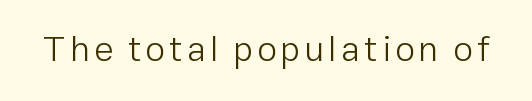
Q: Is the text bold? A: No.
Q: Is the text italic (slanted)? A: No, it is upright.
Q: Is the typeface a serif or a sans-serif typeface? A: Sans-serif.
Q: Is the text underlined? A: No.
Q: Width (condensed, normal, or wide)? A: Normal.
Q: Stroke contrast? A: Low.
Q: x-height? A: Medium.
Q: Monospaced? A: No.
